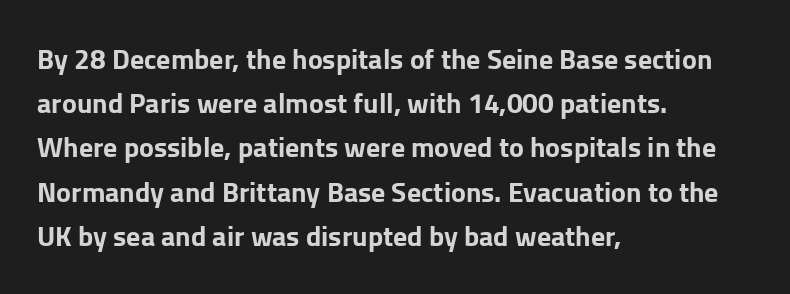
Q: Is the text bold? A: Yes.
Q: Is the text italic (slanted)? A: No, it is upright.
Q: Is the typeface a serif or a sans-serif typeface? A: Sans-serif.
Q: Is the text underlined? A: No.
Q: How is the paragraph aligned? A: Left-aligned.
Q: Is the spacing between letters normal or unusually wide? A: Normal.
Q: Is the spacing between lines tight, normal or loose? A: Normal.
Q: Width (condensed, normal, or wide)? A: Normal.
Q: Stroke contrast? A: Low.
Q: x-height? A: Medium.
Q: Monospaced? A: No.
